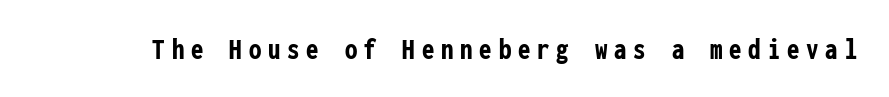
Q: Is the text bold? A: Yes.
Q: Is the text italic (slanted)? A: No, it is upright.
Q: Is the typeface a serif or a sans-serif typeface? A: Sans-serif.
Q: Is the text underlined? A: No.
Q: Is the spacing between letters normal or unusually wide? A: Unusually wide.
Q: Width (condensed, normal, or wide)? A: Condensed.
Q: Stroke contrast? A: Low.
Q: x-height? A: Medium.
Q: Monospaced? A: Yes.
